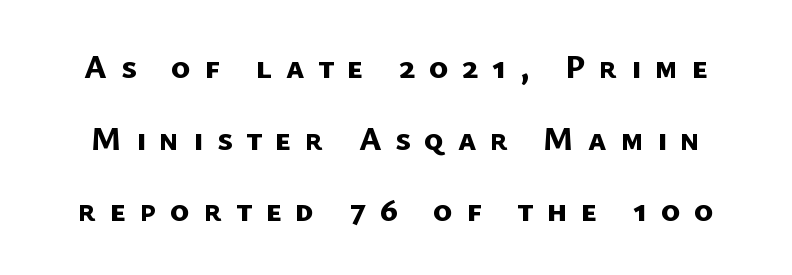
The image shows 33 px bold sans-serif type; set loose line spacing (2.17x), unusually wide letter spacing (+0.41 em), not underlined; low stroke contrast and a medium x-height.
